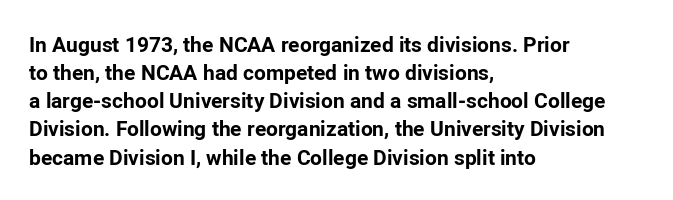
{"italic": "no", "bold": "yes", "underline": "no", "align": "left", "line_spacing": "normal", "line_spacing_ratio": 1.34, "letter_spacing": "normal", "letter_spacing_em": 0.0, "glyph_px": 21}
